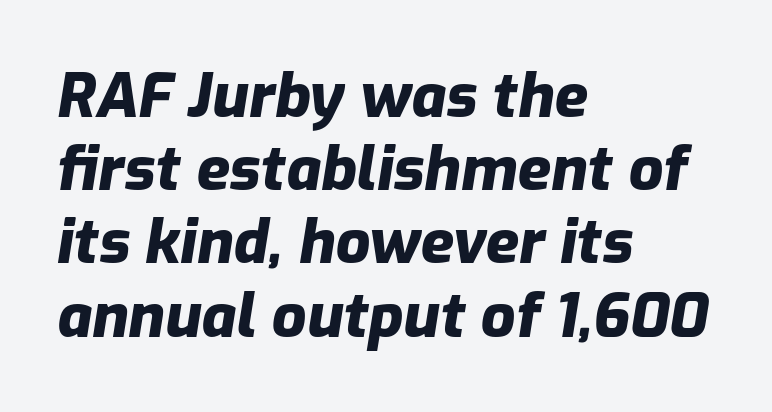
Q: Is the text bold? A: Yes.
Q: Is the text italic (slanted)? A: Yes, it leans right by about 9 degrees.
Q: Is the text underlined? A: No.
Q: How is the paragraph aligned? A: Left-aligned.
Q: Is the spacing between letters normal or unusually wide? A: Normal.
Q: Width (condensed, normal, or wide)? A: Normal.
Q: Stroke contrast? A: Low.
Q: x-height? A: Medium.
Q: Monospaced? A: No.
